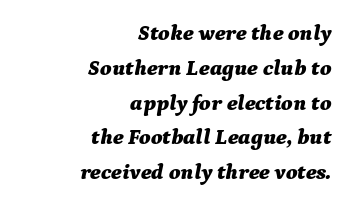
The passage shown stacks its lines at a standard gap. Is the type slanted? Yes — the strokes lean at a clear angle. Descenders hang freely into open space. One-word summary of the alignment: right. Notice how thick the strokes are: this is what a full bold looks like.
